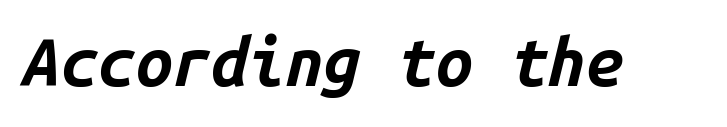
The image shows 67 px bold type, italic (leaning right), monospaced; set normal letter spacing, not underlined; low stroke contrast and a medium x-height.
